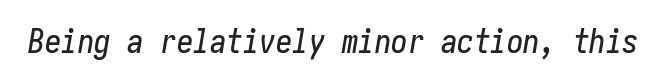
The image shows 33 px condensed type, italic (leaning right); set normal letter spacing, not underlined; low stroke contrast and a medium x-height.
